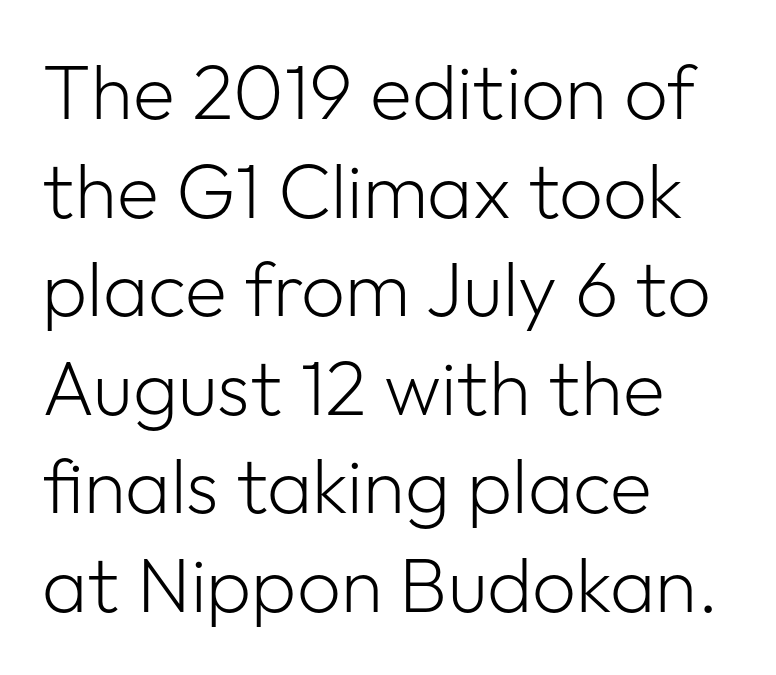
Q: Is the text bold? A: No.
Q: Is the text italic (slanted)? A: No, it is upright.
Q: Is the typeface a serif or a sans-serif typeface? A: Sans-serif.
Q: Is the text underlined? A: No.
Q: How is the paragraph aligned? A: Left-aligned.
Q: Is the spacing between letters normal or unusually wide? A: Normal.
Q: Is the spacing between lines tight, normal or loose? A: Normal.
Q: Width (condensed, normal, or wide)? A: Normal.
Q: Stroke contrast? A: Low.
Q: x-height? A: Medium.
Q: Monospaced? A: No.
